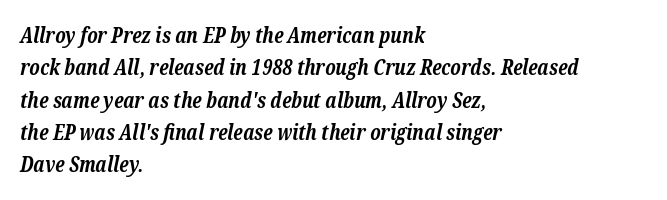
Q: Is the text bold? A: Yes.
Q: Is the text italic (slanted)? A: Yes, it leans right by about 12 degrees.
Q: Is the text underlined? A: No.
Q: How is the paragraph aligned? A: Left-aligned.
Q: Is the spacing between letters normal or unusually wide? A: Normal.
Q: Is the spacing between lines tight, normal or loose? A: Normal.
